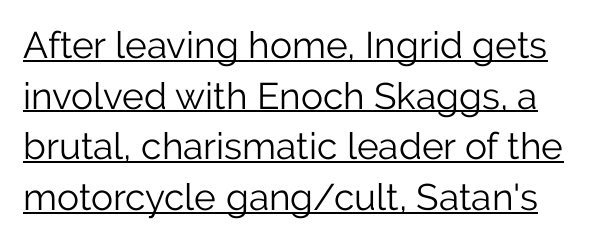
The text was rendered using a sans face with plain stroke endings. Is there much room between lines? A standard amount, neither cramped nor airy. The rendering uses the underline text-decoration. Here the glyphs are tracked normally, forming tight word shapes. It's the straight-up-and-down kind of type.
